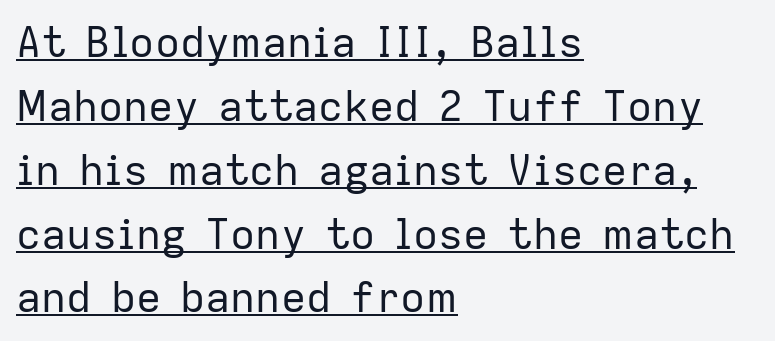
The image shows 42 px regular-weight sans-serif type, upright; set left-aligned, normal line spacing (1.52x), normal letter spacing, underlined; low stroke contrast and a medium x-height.
